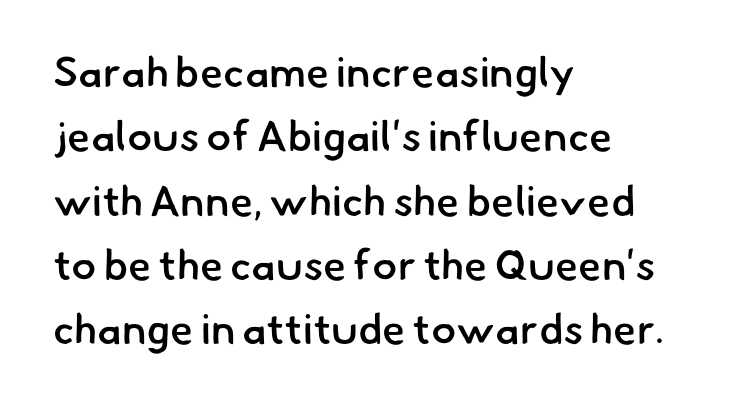
The image shows 42 px semibold sans-serif type; set left-aligned, normal line spacing (1.53x), normal letter spacing, not underlined; low stroke contrast and a small x-height.
